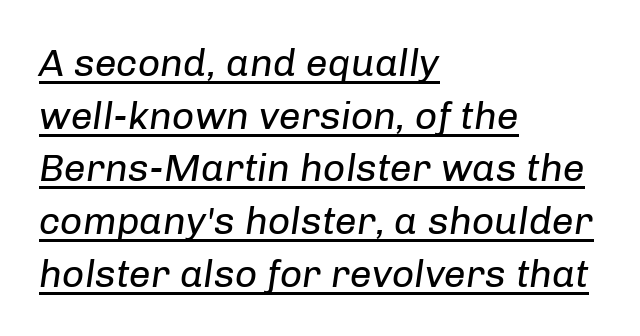
Q: Is the text bold? A: No.
Q: Is the text italic (slanted)? A: Yes, it leans right by about 8 degrees.
Q: Is the text underlined? A: Yes.
Q: How is the paragraph aligned? A: Left-aligned.
Q: Is the spacing between letters normal or unusually wide? A: Normal.
Q: Is the spacing between lines tight, normal or loose? A: Normal.
Q: Width (condensed, normal, or wide)? A: Normal.
Q: Stroke contrast? A: Low.
Q: x-height? A: Medium.
Q: Monospaced? A: No.
